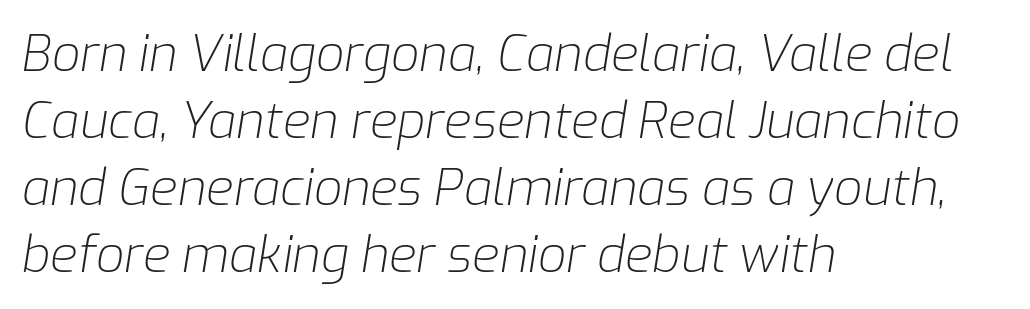
{"italic": "yes", "lean": "right", "slant_degrees": 9, "bold": "no", "weight": "light", "width": "normal", "stroke_contrast": "low", "x_height": "medium", "monospaced": "no", "underline": "no", "align": "left", "line_spacing": "normal", "line_spacing_ratio": 1.34, "letter_spacing": "normal", "letter_spacing_em": 0.0, "glyph_px": 50}
